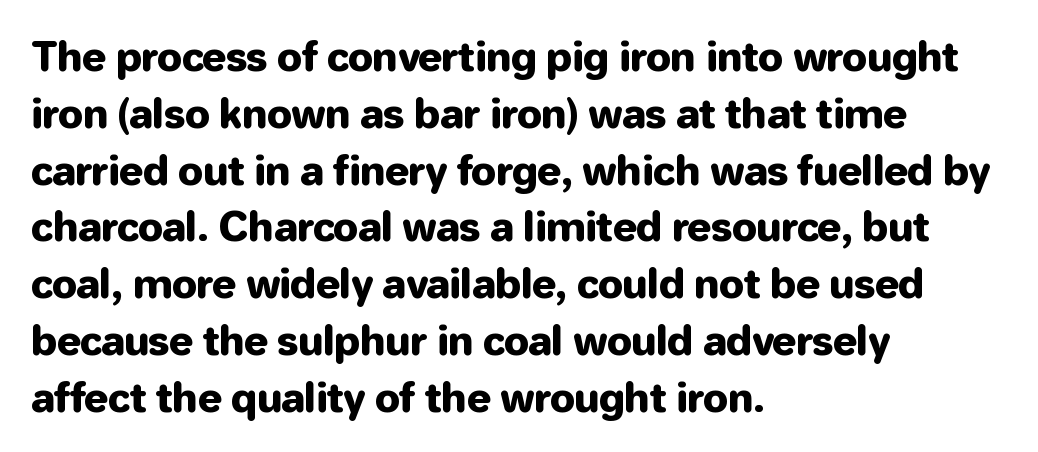
The image shows 40 px sans-serif type, upright; set left-aligned, normal line spacing (1.42x), normal letter spacing, not underlined; low stroke contrast and a medium x-height.
